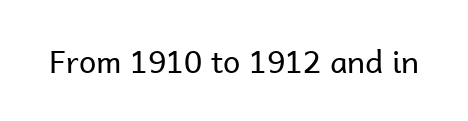
Q: Is the text bold? A: No.
Q: Is the text italic (slanted)? A: No, it is upright.
Q: Is the typeface a serif or a sans-serif typeface? A: Sans-serif.
Q: Is the text underlined? A: No.
Q: Is the spacing between letters normal or unusually wide? A: Normal.
Q: Width (condensed, normal, or wide)? A: Normal.
Q: Stroke contrast? A: Low.
Q: x-height? A: Medium.
Q: Monospaced? A: No.
